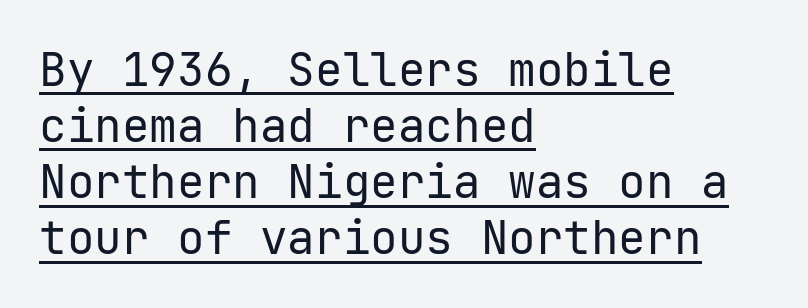
Q: Is the text bold? A: No.
Q: Is the text italic (slanted)? A: No, it is upright.
Q: Is the typeface a serif or a sans-serif typeface? A: Sans-serif.
Q: Is the text underlined? A: Yes.
Q: How is the paragraph aligned? A: Left-aligned.
Q: Is the spacing between letters normal or unusually wide? A: Normal.
Q: Width (condensed, normal, or wide)? A: Normal.
Q: Stroke contrast? A: Low.
Q: x-height? A: Medium.
